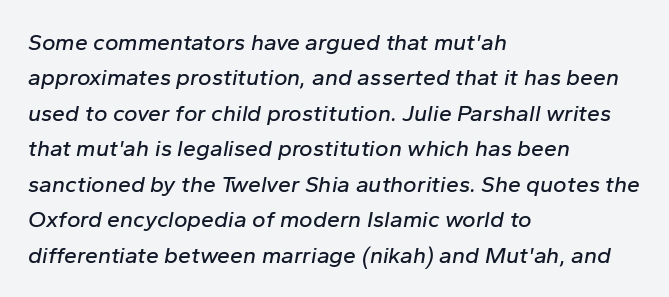
Notice how the passage keeps a crisp vertical edge on the left only. Spacing between characters is what you'd get straight out of the box. Quick note: italic. Check the space under the baseline: it is left empty. In terms of leading, this rendering sits right in the middle.
